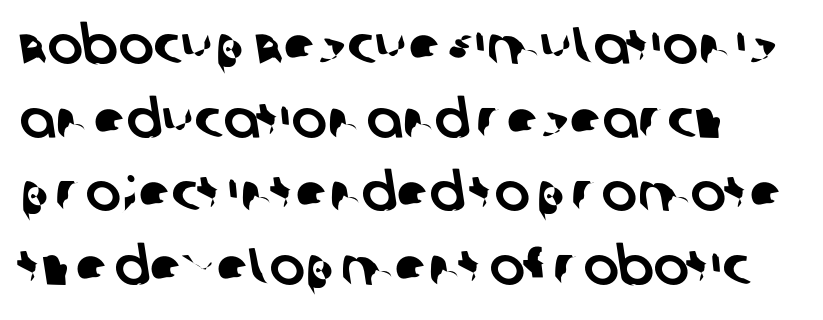
{"serif": "no", "width": "normal", "stroke_contrast": "low", "x_height": "large", "monospaced": "no", "underline": "no", "line_spacing": "normal", "line_spacing_ratio": 1.39, "letter_spacing": "normal", "letter_spacing_em": 0.0, "glyph_px": 53}
